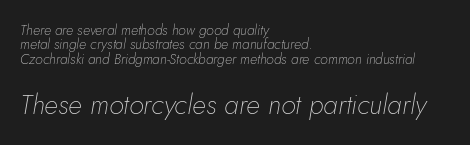
{"italic": "yes", "lean": "right", "slant_degrees": 5, "bold": "no", "underline": "no", "align": "left", "line_spacing": "tight", "line_spacing_ratio": 1.03, "letter_spacing": "normal", "letter_spacing_em": 0.0, "larger_block": "second", "size_ratio": 1.93, "glyph_px": 27}
